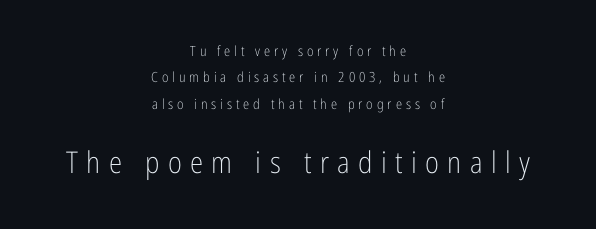
{"serif": "no", "italic": "no", "bold": "no", "weight": "light", "width": "condensed", "stroke_contrast": "low", "x_height": "medium", "monospaced": "no", "underline": "no", "align": "center", "line_spacing_ratio": 1.88, "letter_spacing": "wide", "letter_spacing_em": 0.28, "larger_block": "second", "size_ratio": 2.14, "glyph_px": 30}
